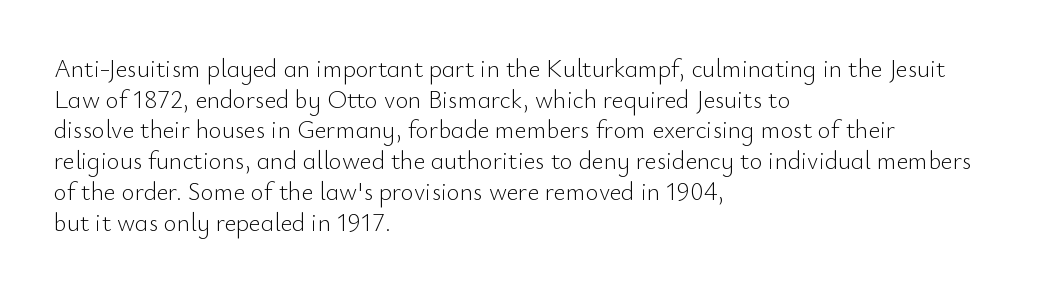
The letters look calm and open, with moderate or lighter stems. Descenders are the only things crossing below the line. Left-aligned paragraph, ragged on the right. Short note: letters normally spaced.
